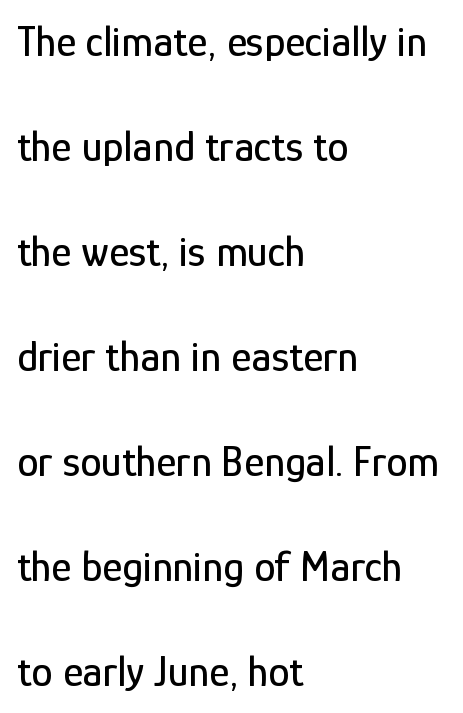
Q: Is the text italic (slanted)? A: No, it is upright.
Q: Is the typeface a serif or a sans-serif typeface? A: Sans-serif.
Q: Is the text underlined? A: No.
Q: How is the paragraph aligned? A: Left-aligned.
Q: Is the spacing between letters normal or unusually wide? A: Normal.
Q: Is the spacing between lines tight, normal or loose? A: Loose.
Q: Width (condensed, normal, or wide)? A: Condensed.
Q: Stroke contrast? A: Low.
Q: x-height? A: Medium.
Q: Monospaced? A: No.
